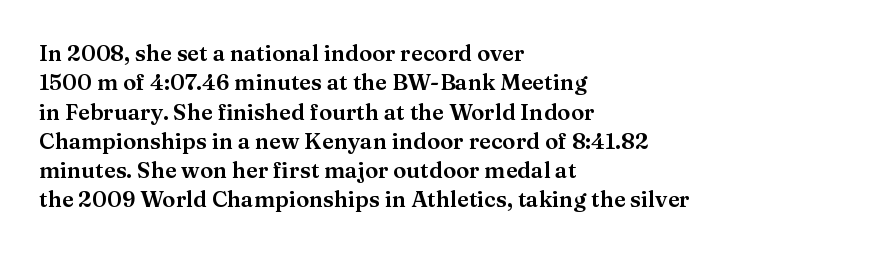
Glyph-to-glyph distance matches everyday printed text. If you drew a ruler down the left edge, every line would touch it. The letters stand upright; this is a roman face. No word sits above an underline. The line-height multiplier appears to be the usual default.
